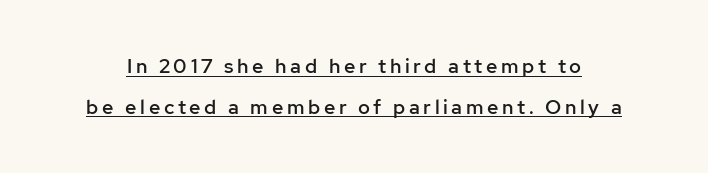
If you measured baseline to baseline, you'd find a long distance. This is underlined copy, the kind a proofreader might mark for attention. It's the straight-up-and-down kind of type. This is moderately heavy type, rendered in semibold.
